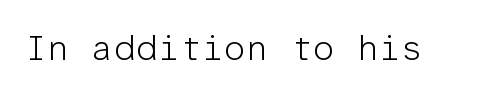
Stems and bowls with no extra thickness — not bold. In terms of letterspacing, this is plain default setting. Check the space under the baseline: it is left empty. Think of a typewriter: that constant character pitch is what you see here. The designer went with a sans here, leaving each stem footless. Does the lettering tilt? It doesn't — this is upright.
